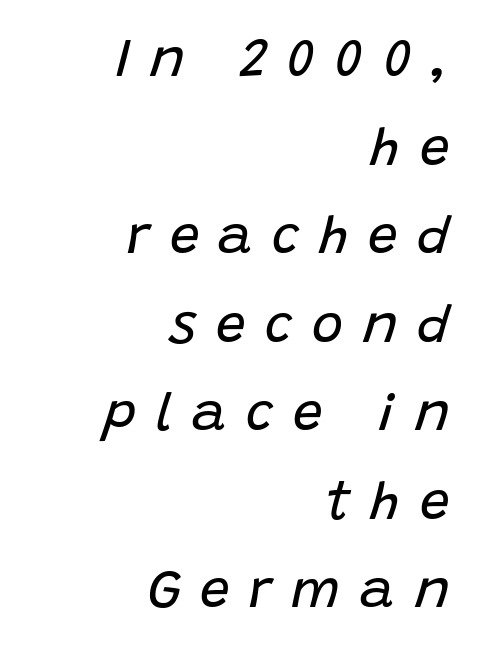
This reads as an unemphasized weight, regular at the heaviest. These lines are rendered in a variable-pitch font. Compared with ordinary roman type, these characters are visibly tilted. The lines sit at an ordinary, default distance from one another.
